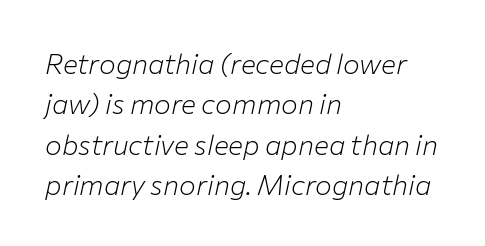
The image shows 28 px light type, italic (leaning right); set left-aligned, normal line spacing (1.44x), normal letter spacing, not underlined; low stroke contrast and a medium x-height.
